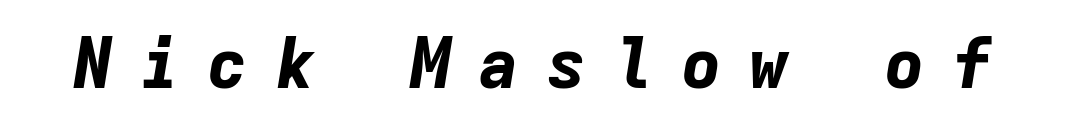
The face used here is monospaced, like something from a code editor. In terms of weight, the rendering is a true, heavy bold. Short note: letters widely spaced. Lines of text with bare space underneath. Style check: oblique.
